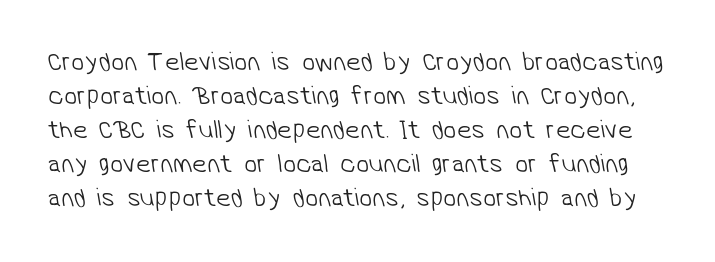
The image shows 26 px text type; set normal line spacing (1.31x), normal letter spacing, not underlined.
